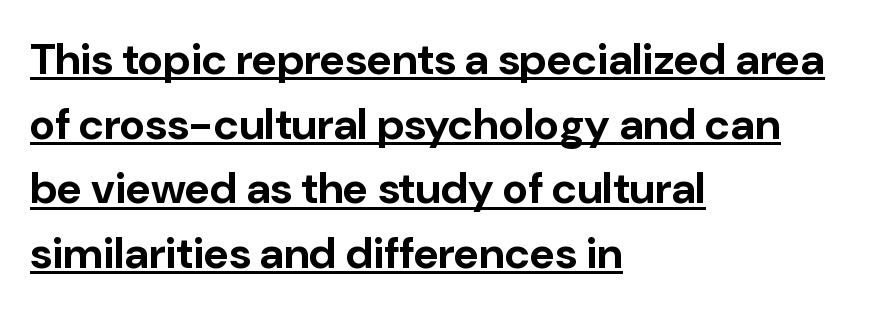
The image shows 44 px bold sans-serif type, upright; set left-aligned, normal line spacing (1.47x), normal letter spacing, underlined; low stroke contrast and a medium x-height.
